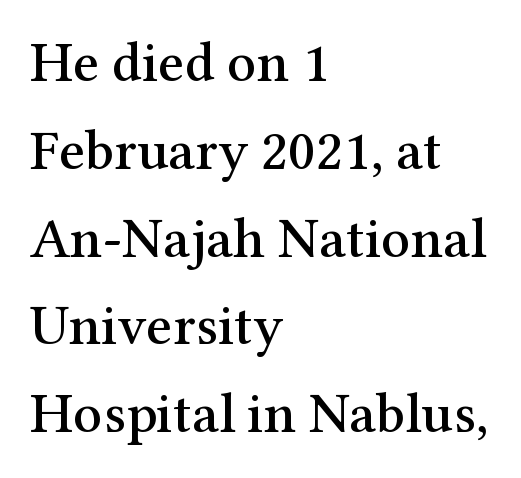
Q: Is the text italic (slanted)? A: No, it is upright.
Q: Is the typeface a serif or a sans-serif typeface? A: Serif.
Q: Is the text underlined? A: No.
Q: How is the paragraph aligned? A: Left-aligned.
Q: Is the spacing between letters normal or unusually wide? A: Normal.
Q: Is the spacing between lines tight, normal or loose? A: Normal.
Q: Width (condensed, normal, or wide)? A: Normal.
Q: Stroke contrast? A: Medium.
Q: x-height? A: Medium.
Q: Monospaced? A: No.
